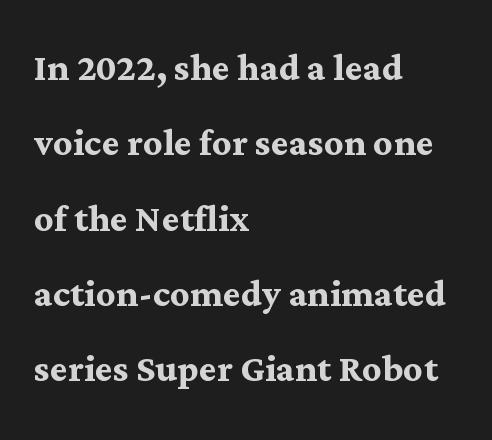
The image shows 48 px semibold serif type, upright; set left-aligned, normal line spacing (1.57x), normal letter spacing, not underlined; medium stroke contrast and a medium x-height.
